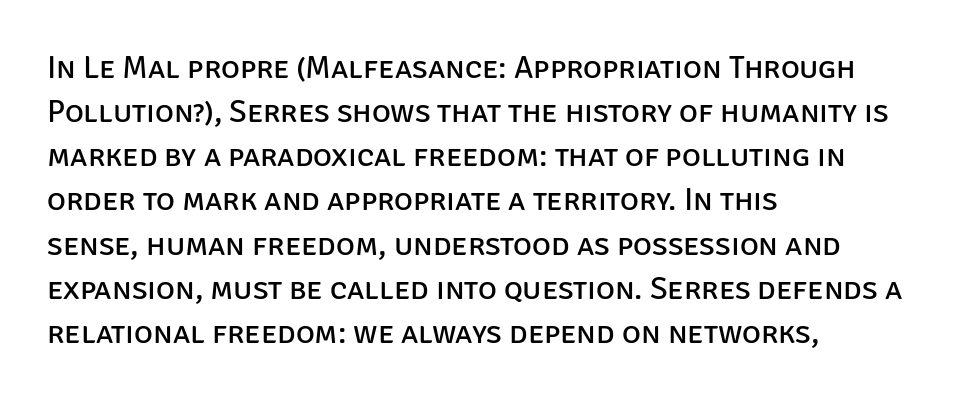
{"serif": "no", "italic": "no", "bold": "no", "weight": "regular", "width": "normal", "stroke_contrast": "low", "x_height": "large", "monospaced": "no", "underline": "no", "align": "left", "line_spacing": "normal", "line_spacing_ratio": 1.38, "letter_spacing": "normal", "letter_spacing_em": 0.0, "glyph_px": 32}
